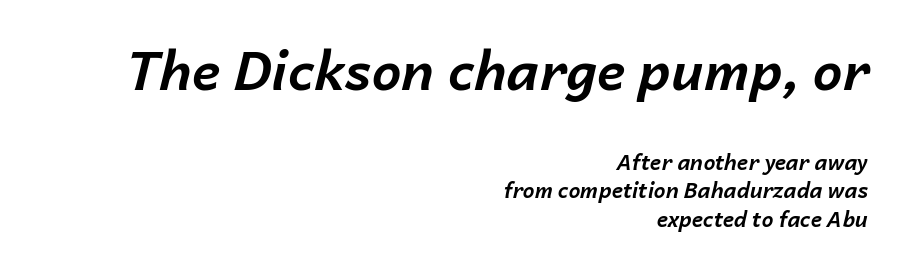
Q: Is the text bold? A: Yes.
Q: Is the text italic (slanted)? A: Yes, it leans right by about 14 degrees.
Q: Is the text underlined? A: No.
Q: How is the paragraph aligned? A: Right-aligned.
Q: Is the spacing between letters normal or unusually wide? A: Normal.
Q: Is the spacing between lines tight, normal or loose? A: Normal.
Q: Which block of text is set in a larger size, the first (top) or the second (bottom)? A: The first (top) one.
Q: Width (condensed, normal, or wide)? A: Normal.
Q: Stroke contrast? A: Low.
Q: x-height? A: Medium.
Q: Monospaced? A: No.
